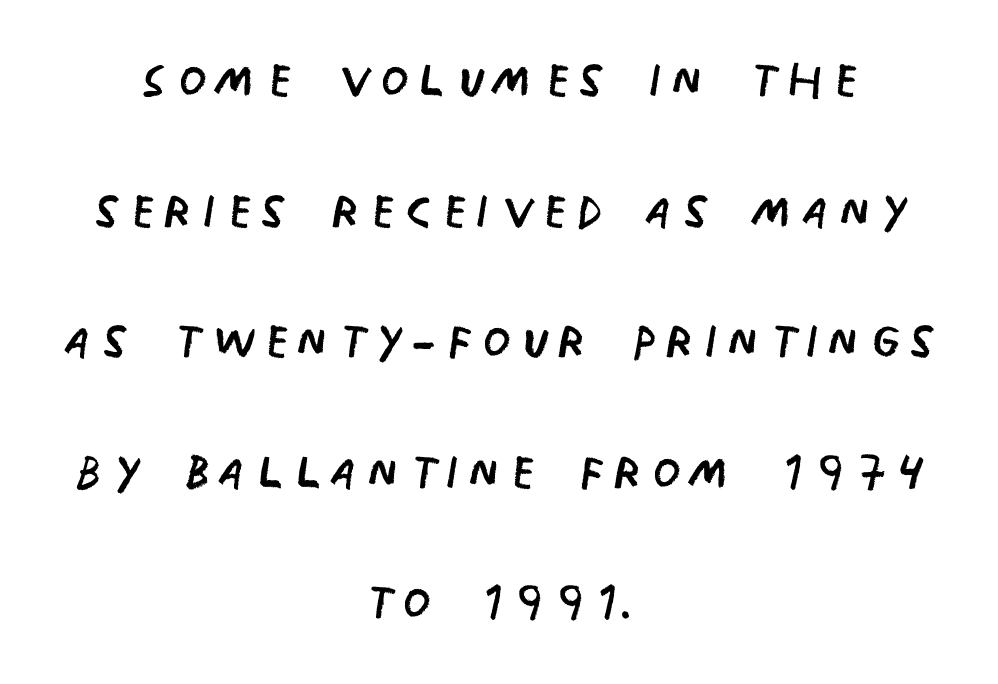
Q: Is the text bold? A: No.
Q: Is the typeface a serif or a sans-serif typeface? A: Sans-serif.
Q: Is the text underlined? A: No.
Q: How is the paragraph aligned? A: Centered.
Q: Is the spacing between lines tight, normal or loose? A: Loose.
Q: Width (condensed, normal, or wide)? A: Condensed.
Q: Stroke contrast? A: Low.
Q: x-height? A: Large.
Q: Monospaced? A: No.
